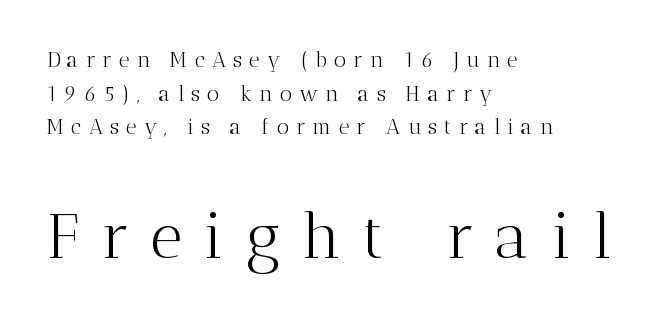
The image shows 63 px light serif type, upright; set left-aligned, normal line spacing (1.6x), unusually wide letter spacing (+0.34 em), not underlined; the second (bottom) block is 3.0x larger; medium stroke contrast and a medium x-height.
